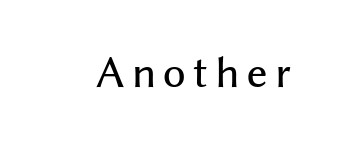
The image shows 39 px sans-serif type, upright; set not underlined; medium stroke contrast and a medium x-height.
